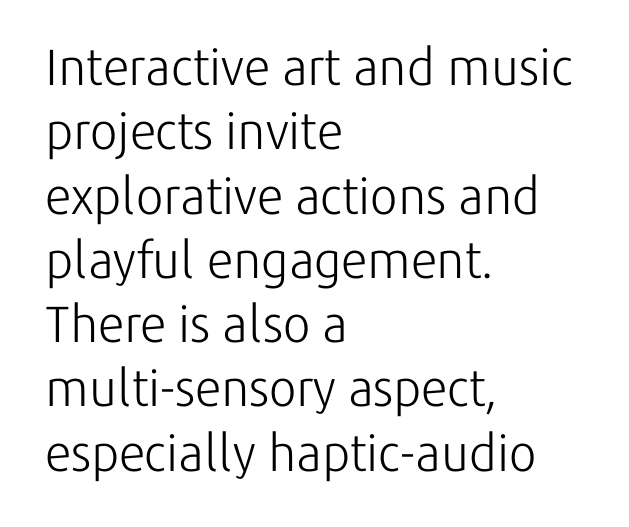
The text block is weighted toward the left margin, trailing off unevenly rightward. Baseline-to-baseline distance is the conventional proportion of letter height. Honestly, there is no underline to notice here at all. Standard letterfit; no display-style spreading of the glyphs. Notice how the stems are strictly vertical — no italics here. Examine the stroke ends and you'll find no serifs.
